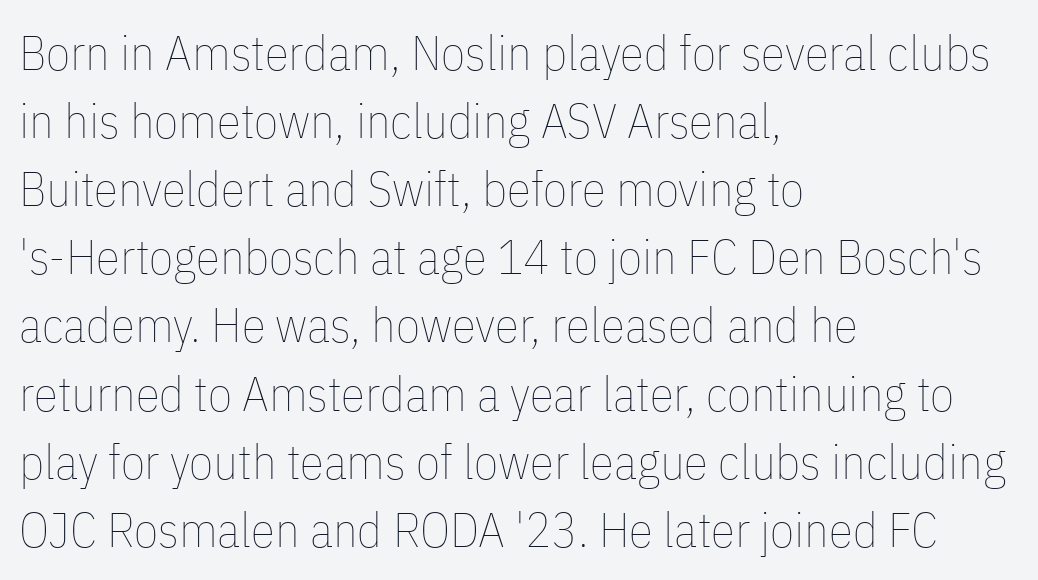
The image shows 49 px thin, condensed type, upright; set left-aligned, normal line spacing (1.39x), normal letter spacing, not underlined; low stroke contrast and a medium x-height.
